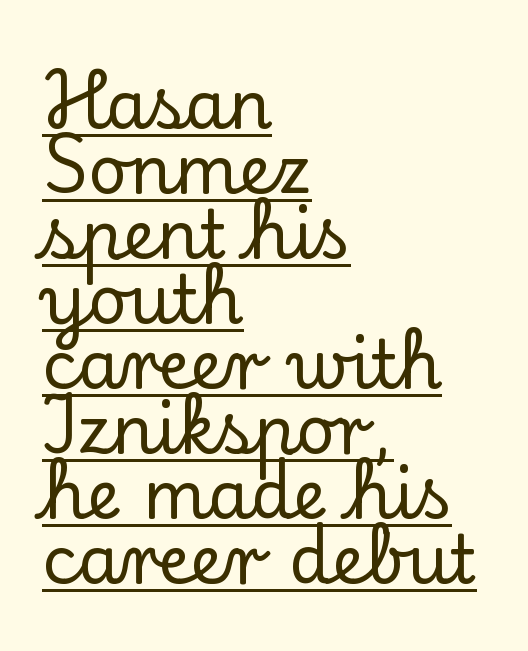
{"serif": "yes", "italic": "no", "width": "normal", "stroke_contrast": "low", "x_height": "small", "monospaced": "no", "underline": "yes", "align": "left", "line_spacing": "tight", "line_spacing_ratio": 0.97, "letter_spacing": "normal", "letter_spacing_em": 0.0, "glyph_px": 67}
